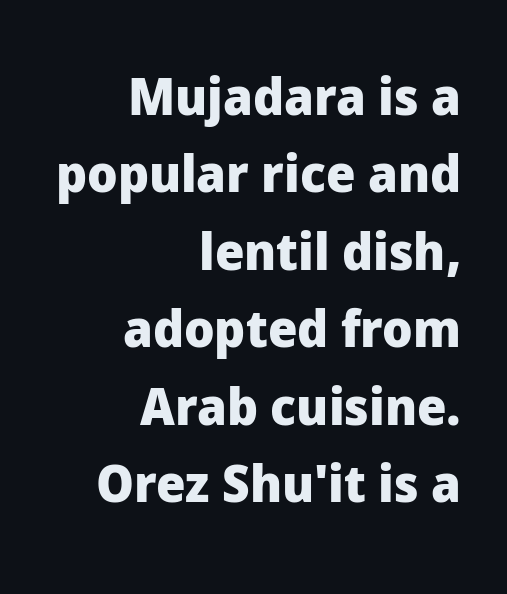
Q: Is the text bold? A: Yes.
Q: Is the text italic (slanted)? A: No, it is upright.
Q: Is the typeface a serif or a sans-serif typeface? A: Sans-serif.
Q: Is the text underlined? A: No.
Q: How is the paragraph aligned? A: Right-aligned.
Q: Is the spacing between letters normal or unusually wide? A: Normal.
Q: Is the spacing between lines tight, normal or loose? A: Normal.
Q: Width (condensed, normal, or wide)? A: Normal.
Q: Stroke contrast? A: Low.
Q: x-height? A: Medium.
Q: Monospaced? A: No.
